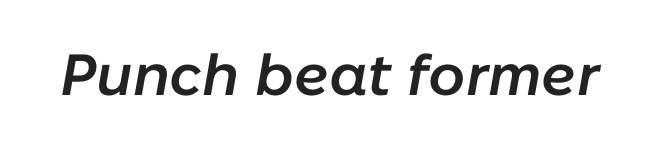
{"italic": "yes", "lean": "right", "slant_degrees": 10, "bold": "semi", "weight": "semibold", "width": "normal", "stroke_contrast": "low", "x_height": "medium", "monospaced": "no", "underline": "no", "letter_spacing": "normal", "letter_spacing_em": 0.0, "glyph_px": 58}
